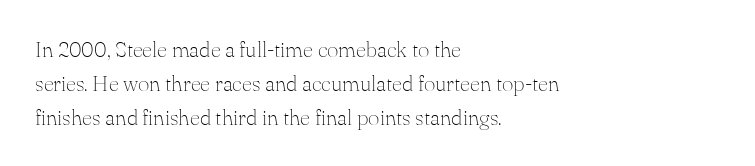
These lines stack with their left ends in a neat column. Any mark beneath the type? The region is blank. Short note: letters normally spaced. The type sits square on the baseline with zero lean.
